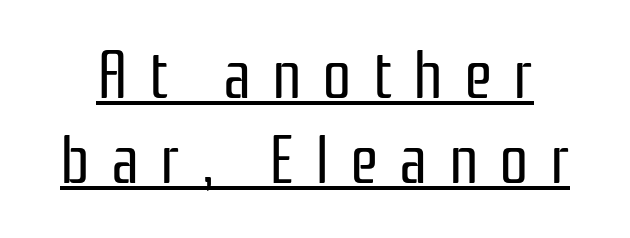
Notice how a bar underscores the lettering throughout. You can tell from the bare stems that sans-serif type was used. Each letter keeps its own natural width here, so spacing adapts to shape. In terms of posture, this sample is upright.
